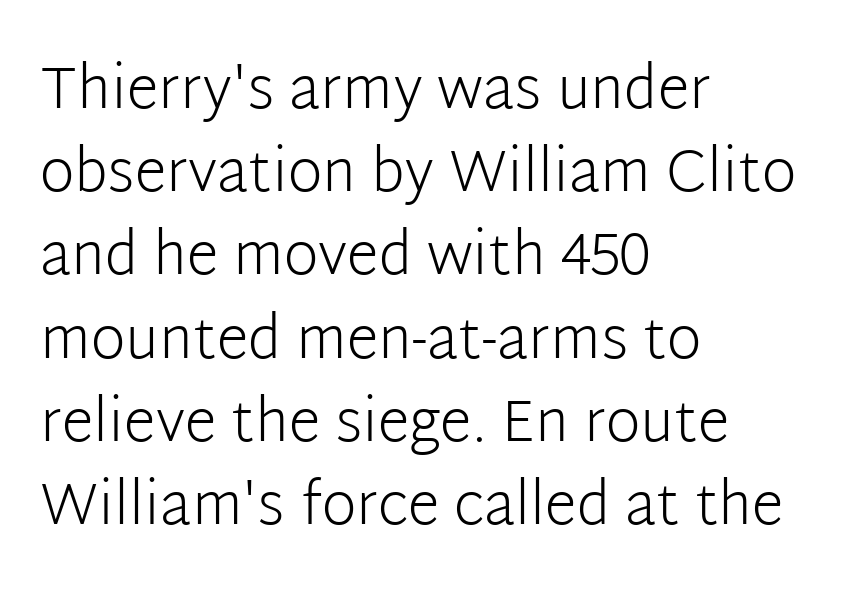
This sample uses an upright cut, with every glyph sitting square on the baseline. Observe the ordinary spacing: letters are neighbours, not strangers. The line-height multiplier appears to be the usual default. Here the designer chose a conventional face with non-uniform glyph widths. The rag falls on the right side of this text block. Words float on clear page, feet unadorned.
